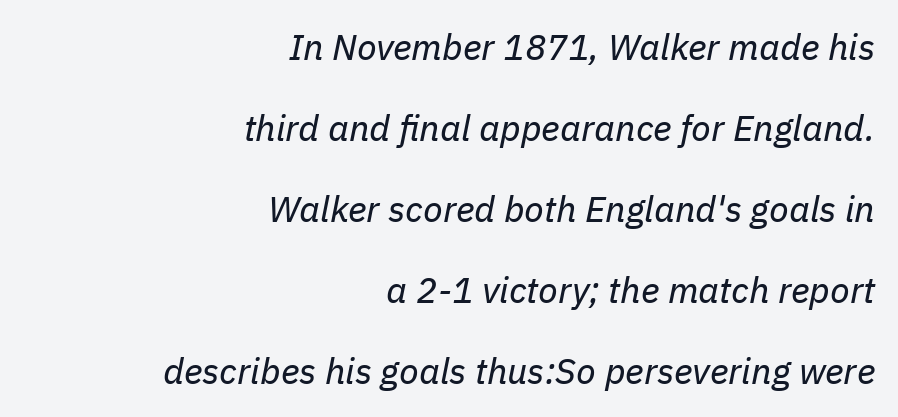
Is the stroke heavy? The answer is a plain regular-or-lighter. Do the characters align in a grid? No, the font is proportional. Just letters on the line, the space beneath them empty. Leftover space on each line is placed entirely before the opening word. Does extra space separate the letters? No, they use regular spacing. Each new line begins a long way beneath the previous one.
